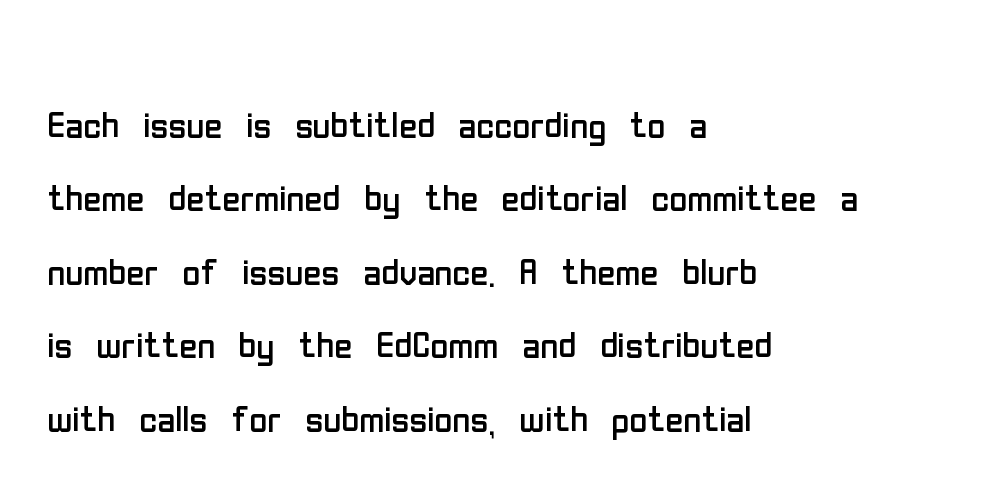
{"serif": "no", "italic": "no", "bold": "no", "weight": "regular", "width": "condensed", "stroke_contrast": "low", "x_height": "medium", "monospaced": "no", "underline": "no", "align": "left", "line_spacing": "normal", "line_spacing_ratio": 1.5, "letter_spacing": "normal", "letter_spacing_em": 0.0, "glyph_px": 49}
